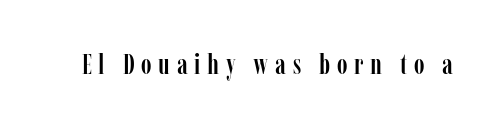
{"serif": "yes", "italic": "no", "width": "condensed", "stroke_contrast": "low", "x_height": "medium", "monospaced": "no", "underline": "no", "letter_spacing": "wide", "letter_spacing_em": 0.23, "glyph_px": 29}
